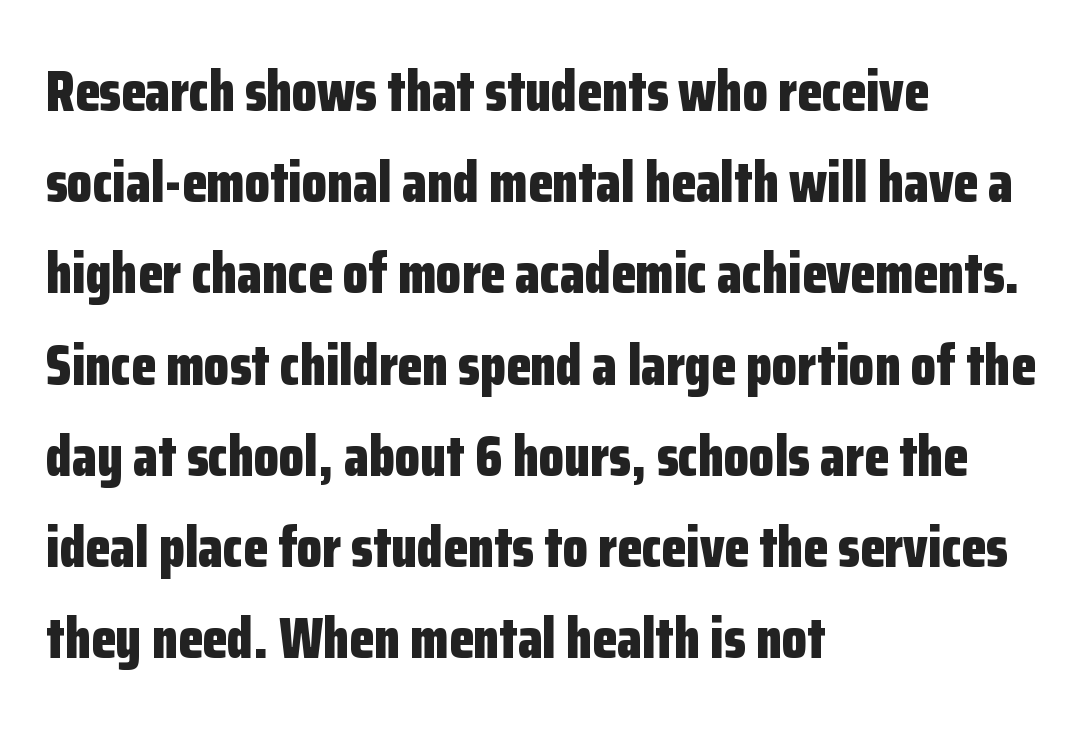
Look at the bottom of the vertical strokes: they stop flat, with no serifs. These lines sit exactly where default settings would place them. Type without underlining. The rendering uses natural spacing where letterforms have individual widths.
